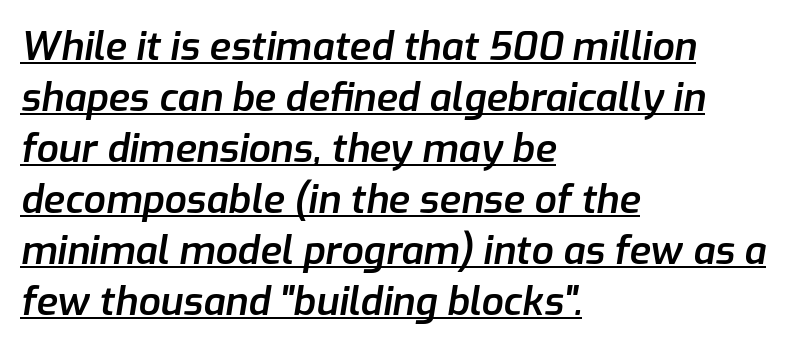
The image shows 39 px semibold type, italic (leaning right); set left-aligned, normal line spacing (1.31x), normal letter spacing, underlined; low stroke contrast and a medium x-height.
